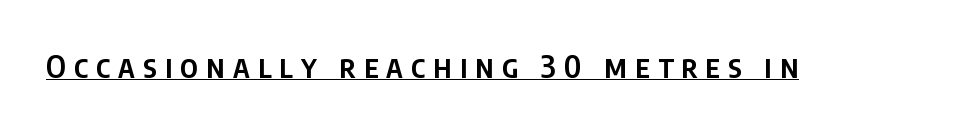
How are the letters spaced? Widely, with obvious added tracking. The letters advance in unequal steps, a hallmark of proportional type. Weight: semibold (demi). Tall strokes in this sample are plumb rather than angled. Are there feet on the stems? There aren't — it's a sans.
